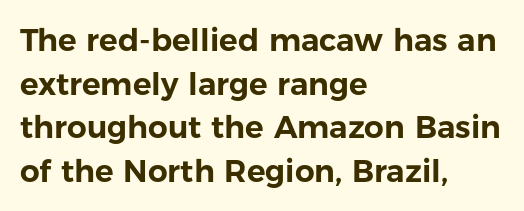
The image shows 31 px sans-serif type, upright; set left-aligned, normal line spacing (1.41x), normal letter spacing, not underlined; low stroke contrast and a medium x-height.
